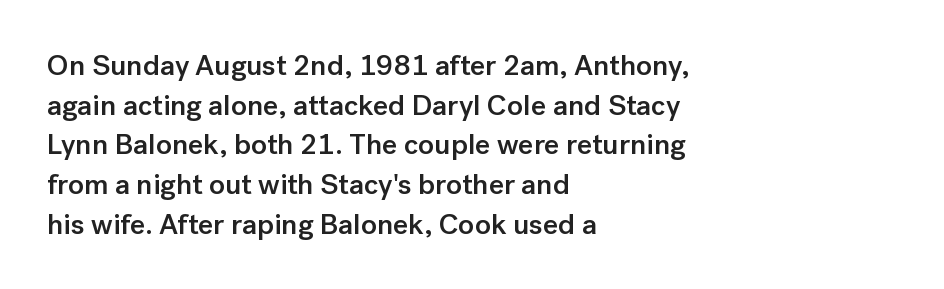
{"serif": "no", "italic": "no", "bold": "semi", "weight": "semibold", "width": "normal", "stroke_contrast": "low", "x_height": "medium", "monospaced": "no", "underline": "no", "align": "left", "line_spacing": "normal", "line_spacing_ratio": 1.37, "letter_spacing": "normal", "letter_spacing_em": 0.0, "glyph_px": 29}
